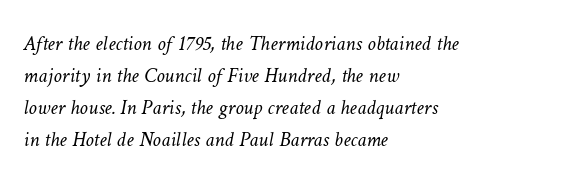
Counters stay open thanks to moderate or lighter strokes. Line spacing here is normal. Letters rest on an invisible, unmarked baseline. Tracking value appears to be zero — textbook default spacing. These lines are set flush left with a ragged right edge.
